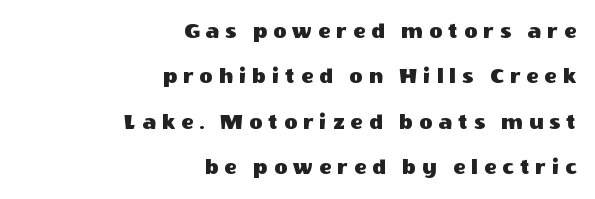
{"italic": "no", "underline": "no", "align": "right", "line_spacing": "loose", "line_spacing_ratio": 1.97, "letter_spacing": "wide", "letter_spacing_em": 0.26, "glyph_px": 23}
